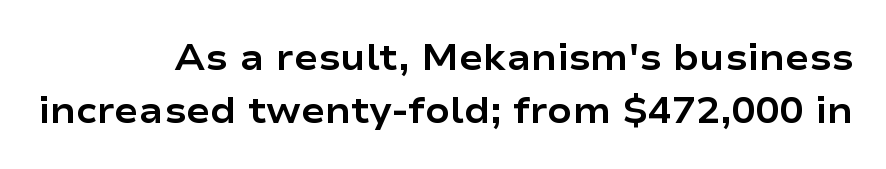
Bold? Absolutely — the strokes are thick and heavy. The lines are quadded right. Between one letter and the next there's only the usual sliver of space. The designer left line spacing at the default.
